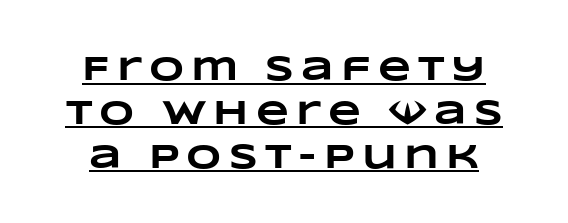
Students, note that the glyphs here are deliberately spaced far apart. Caption: bold face, heavy strokes. A typesetter would call this proportional, since set widths differ per character. A typesetter would call this leading conventional body-copy spacing. The sample's only ornament is a line tracing under the words.
